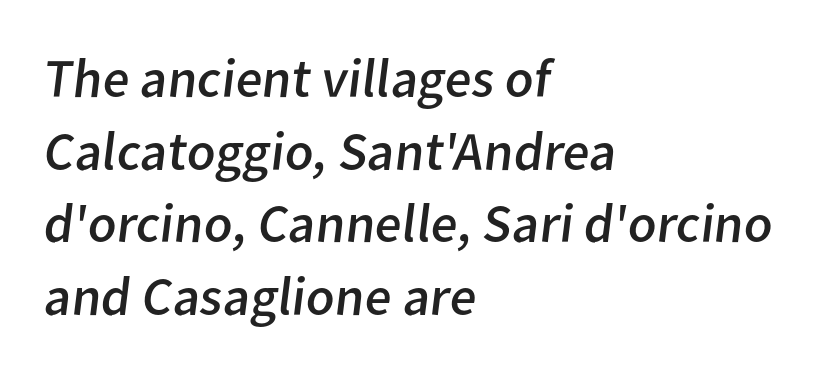
The image shows 55 px regular-weight sans-serif type; set left-aligned, normal line spacing (1.32x), normal letter spacing, not underlined; low stroke contrast and a medium x-height.
